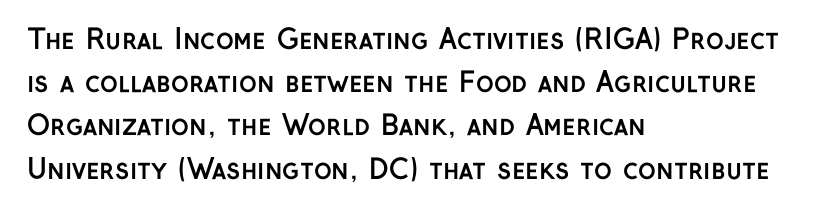
{"italic": "no", "bold": "yes", "underline": "no", "align": "left", "line_spacing": "normal", "line_spacing_ratio": 1.6, "letter_spacing": "normal", "letter_spacing_em": 0.0, "glyph_px": 27}
